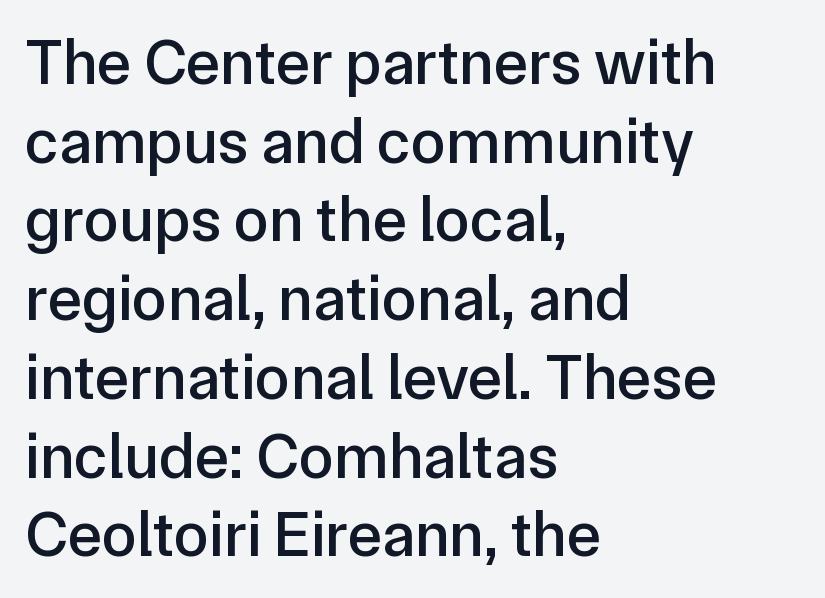
The image shows 64 px sans-serif type, upright; set left-aligned, line spacing 1.23x, normal letter spacing, not underlined; low stroke contrast and a medium x-height.
